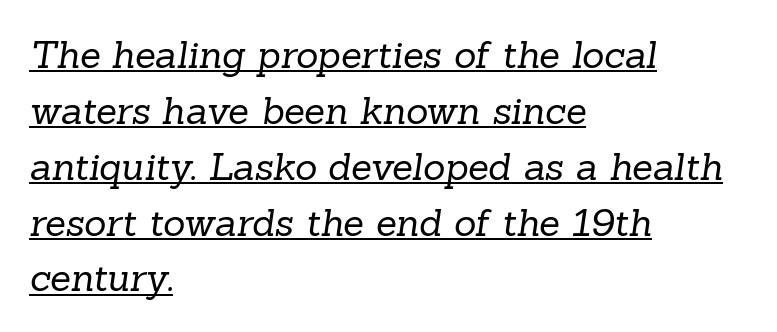
The image shows 38 px regular-weight serif type; set left-aligned, normal line spacing (1.47x), normal letter spacing, underlined; low stroke contrast and a medium x-height.
